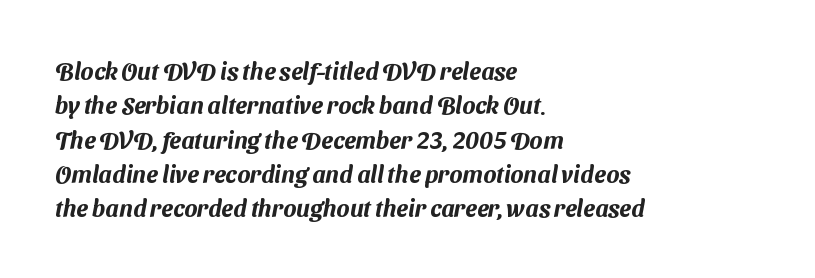
Q: Is the text underlined? A: No.
Q: How is the paragraph aligned? A: Left-aligned.
Q: Is the spacing between letters normal or unusually wide? A: Normal.
Q: Is the spacing between lines tight, normal or loose? A: Normal.
